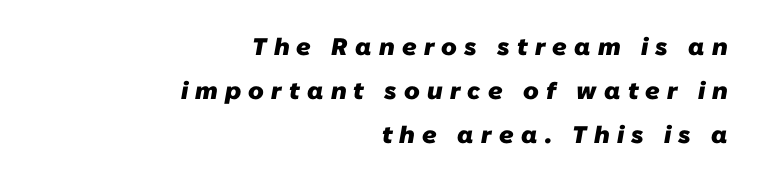
Q: Is the text bold? A: Yes.
Q: Is the text underlined? A: No.
Q: How is the paragraph aligned? A: Right-aligned.
Q: Is the spacing between letters normal or unusually wide? A: Unusually wide.
